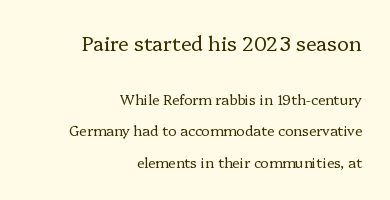
The image shows 20 px text type, upright; set right-aligned, loose line spacing (2.24x), normal letter spacing, not underlined; the first (top) block is 1.43x larger.
